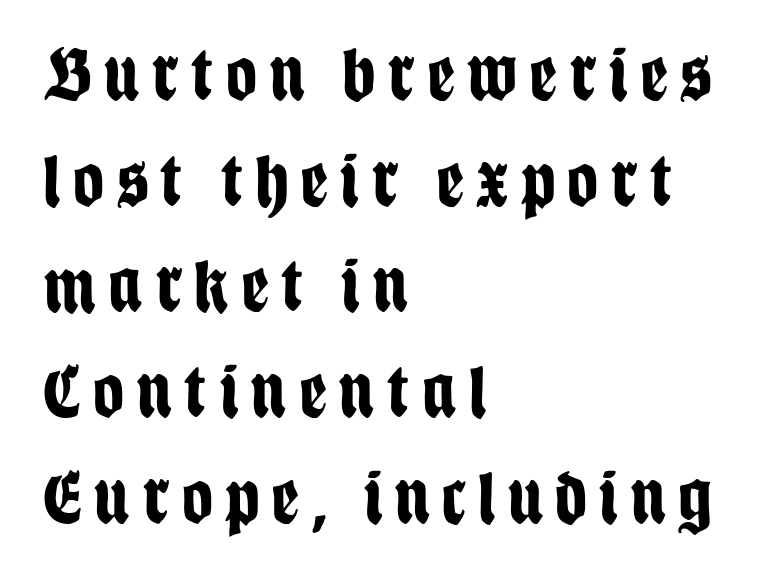
The image shows 76 px bold, condensed sans-serif type, upright; set left-aligned, normal line spacing (1.39x), not underlined; low stroke contrast and a large x-height.
